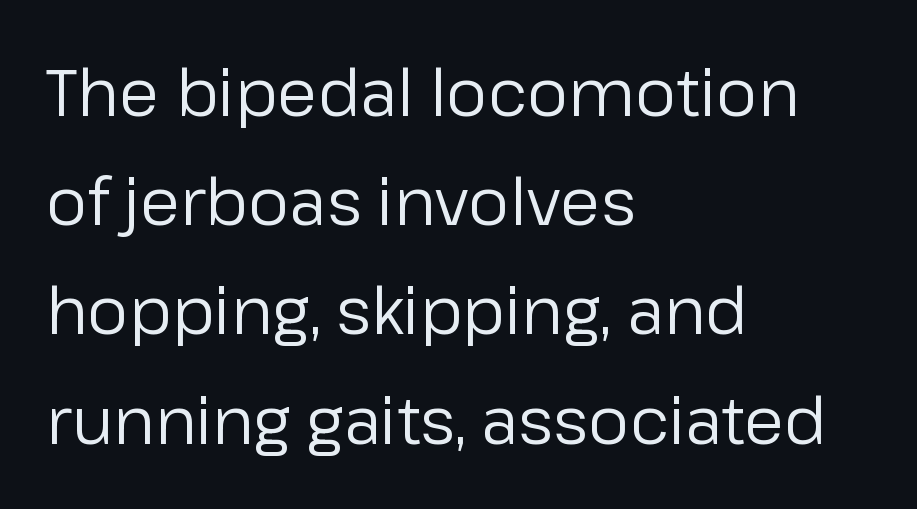
The image shows 65 px regular-weight sans-serif type, upright; set left-aligned, normal line spacing (1.68x), normal letter spacing, not underlined; low stroke contrast and a medium x-height.
